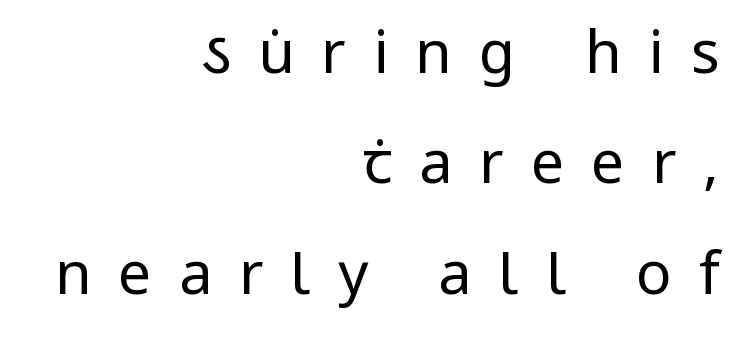
{"serif": "no", "italic": "no", "bold": "no", "weight": "regular", "width": "condensed", "stroke_contrast": "low", "x_height": "large", "monospaced": "no", "underline": "no", "align": "right", "line_spacing_ratio": 1.87, "letter_spacing": "wide", "letter_spacing_em": 0.46, "glyph_px": 59}
